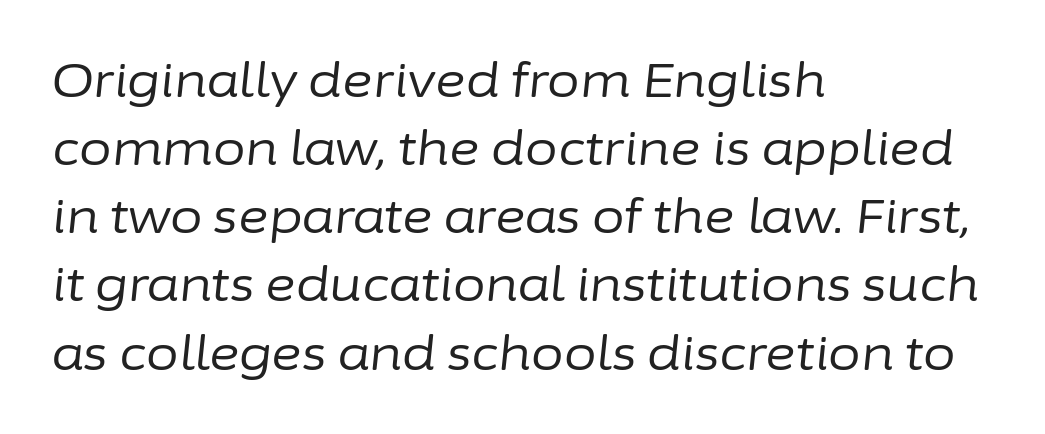
The image shows 47 px regular-weight type, italic (leaning right); set left-aligned, normal line spacing (1.45x), normal letter spacing, not underlined; low stroke contrast and a medium x-height.
